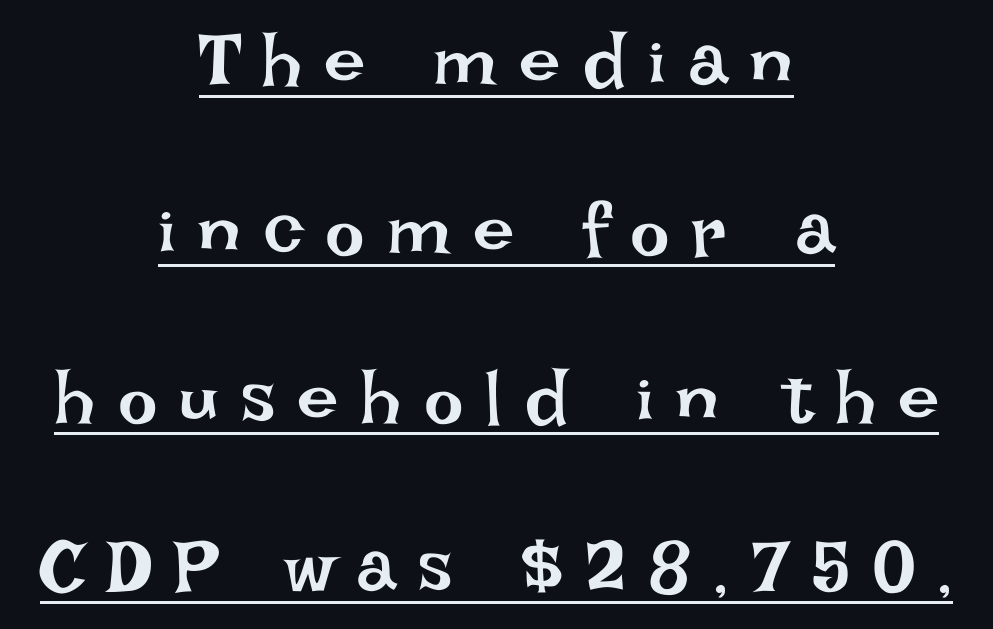
The image shows 74 px regular-weight type, upright; set centered, loose line spacing (2.28x), unusually wide letter spacing (+0.3 em), underlined; low stroke contrast and a large x-height.
